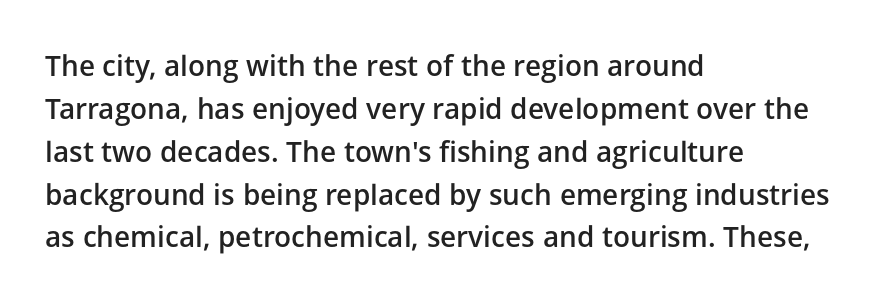
{"serif": "no", "italic": "no", "bold": "semi", "weight": "semibold", "width": "normal", "stroke_contrast": "low", "x_height": "medium", "monospaced": "no", "underline": "no", "align": "left", "line_spacing": "normal", "line_spacing_ratio": 1.53, "letter_spacing": "normal", "letter_spacing_em": 0.0, "glyph_px": 28}
